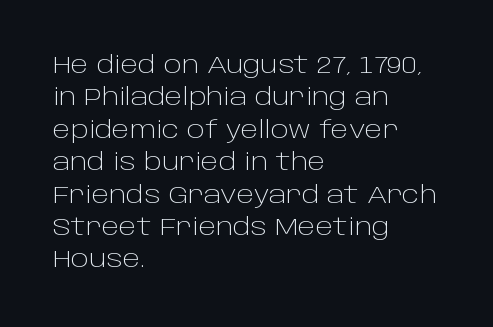
{"italic": "no", "bold": "no", "underline": "no", "align": "left", "line_spacing": "normal", "line_spacing_ratio": 1.35, "letter_spacing": "normal", "letter_spacing_em": 0.0, "glyph_px": 24}
